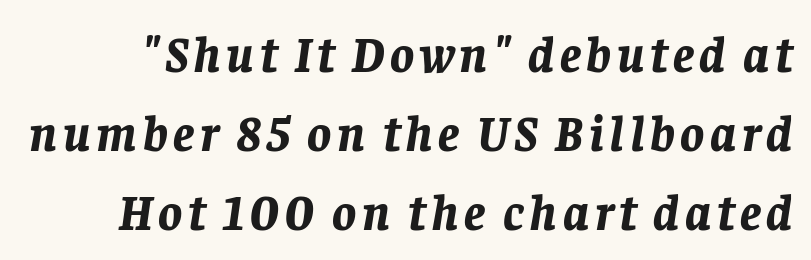
{"italic": "yes", "lean": "right", "slant_degrees": 8, "bold": "yes", "weight": "bold", "width": "normal", "stroke_contrast": "low", "x_height": "large", "monospaced": "no", "underline": "no", "line_spacing": "normal", "line_spacing_ratio": 1.58, "glyph_px": 50}
